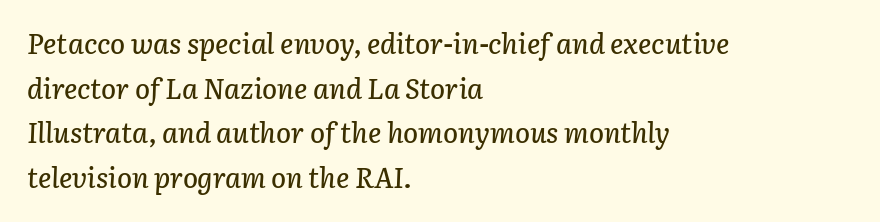
The lines are quadded left. Honestly, the letter spacing is just normal — you wouldn't notice it. What's the leading like? Ordinary, nothing unusual. When letters slant like this, we call the style italic.
